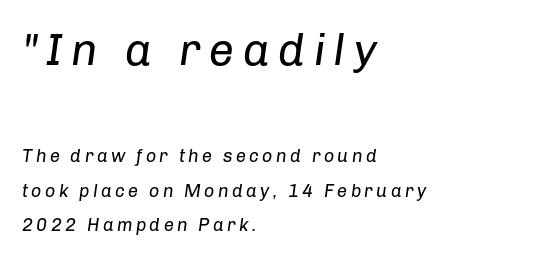
The area under the type is left untouched. Notice the wide empty band between every row — that's loose leading. Block one is the big one; block two sits smaller underneath. You could not count columns in this text — the font is proportionally spaced. The rag falls on the right side of this text block.
